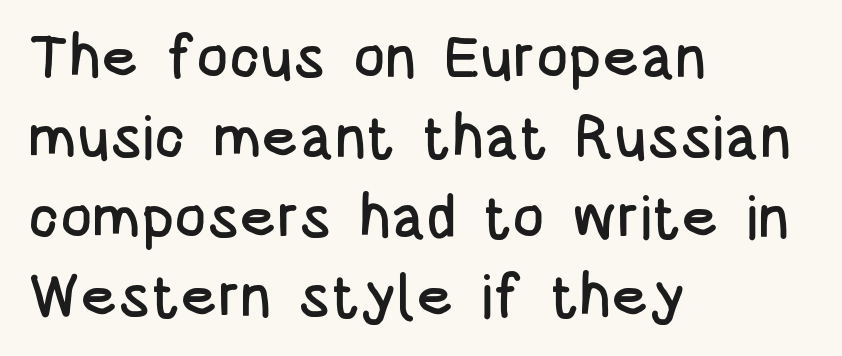
This sample has the flowing, uneven cadence of proportional lettering. The typography opts for an upright posture over an oblique one. This sample uses a sans-serif face. Does the copy run flush right? No — it runs flush left. Quick note: underline off.
